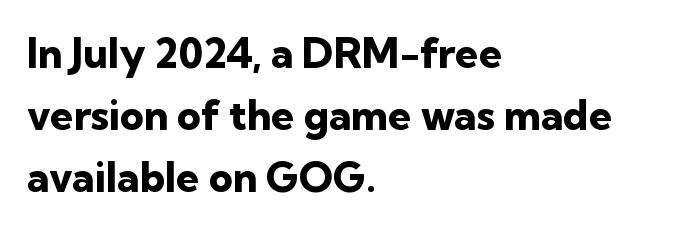
Q: Is the text bold? A: Yes.
Q: Is the text italic (slanted)? A: No, it is upright.
Q: Is the typeface a serif or a sans-serif typeface? A: Sans-serif.
Q: Is the text underlined? A: No.
Q: How is the paragraph aligned? A: Left-aligned.
Q: Is the spacing between letters normal or unusually wide? A: Normal.
Q: Is the spacing between lines tight, normal or loose? A: Normal.
Q: Width (condensed, normal, or wide)? A: Normal.
Q: Stroke contrast? A: Low.
Q: x-height? A: Medium.
Q: Monospaced? A: No.
